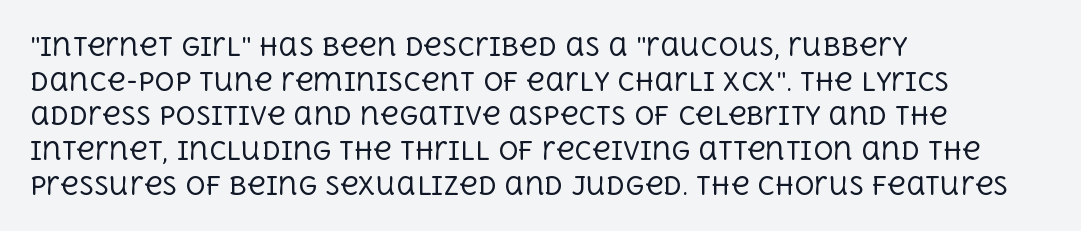
The image shows 25 px text type, upright; set left-aligned, normal line spacing (1.39x), normal letter spacing, not underlined.
